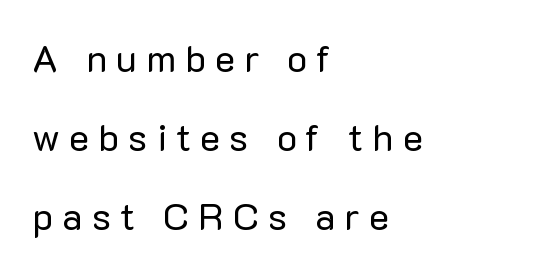
The image shows 38 px regular-weight sans-serif type, upright; set left-aligned, loose line spacing (2.08x), unusually wide letter spacing (+0.24 em), not underlined; low stroke contrast and a medium x-height.
